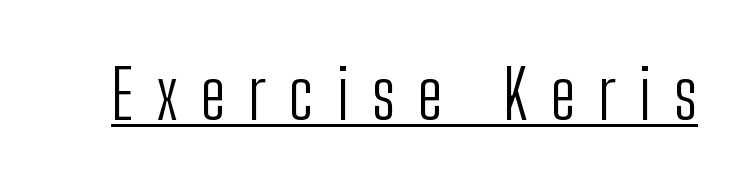
The face used here is a sans, in the tradition of grotesques and geometrics. Weight: not bold — regular or lighter. The gaps between neighbouring characters are conspicuously large. Think of a printed novel: that variable character pitch is what you see here.
